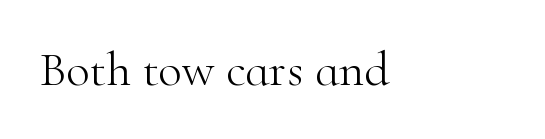
Q: Is the text bold? A: No.
Q: Is the text italic (slanted)? A: No, it is upright.
Q: Is the typeface a serif or a sans-serif typeface? A: Serif.
Q: Is the text underlined? A: No.
Q: Is the spacing between letters normal or unusually wide? A: Normal.
Q: Width (condensed, normal, or wide)? A: Normal.
Q: Stroke contrast? A: High.
Q: x-height? A: Small.
Q: Monospaced? A: No.
